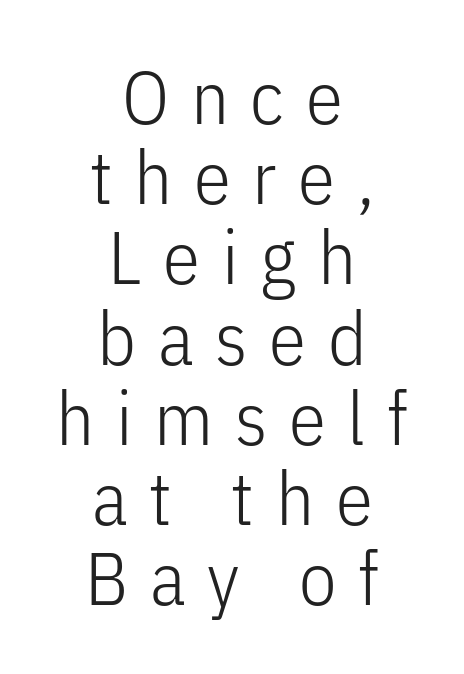
{"serif": "no", "italic": "no", "bold": "no", "weight": "light", "width": "condensed", "stroke_contrast": "low", "x_height": "medium", "monospaced": "no", "underline": "no", "align": "center", "line_spacing": "tight", "line_spacing_ratio": 1.07, "letter_spacing": "wide", "letter_spacing_em": 0.29, "glyph_px": 75}
